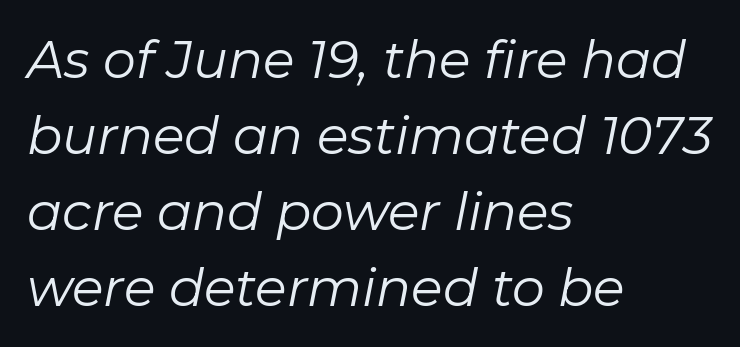
{"italic": "yes", "lean": "right", "slant_degrees": 11, "bold": "no", "weight": "regular", "width": "normal", "stroke_contrast": "low", "x_height": "medium", "monospaced": "no", "underline": "no", "align": "left", "line_spacing": "normal", "line_spacing_ratio": 1.46, "letter_spacing": "normal", "letter_spacing_em": 0.0, "glyph_px": 52}
